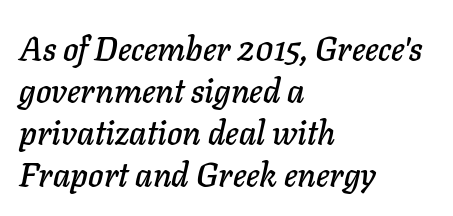
The image shows 33 px text type, italic (leaning right); set left-aligned, normal line spacing (1.27x), normal letter spacing, not underlined; low stroke contrast and a medium x-height.
